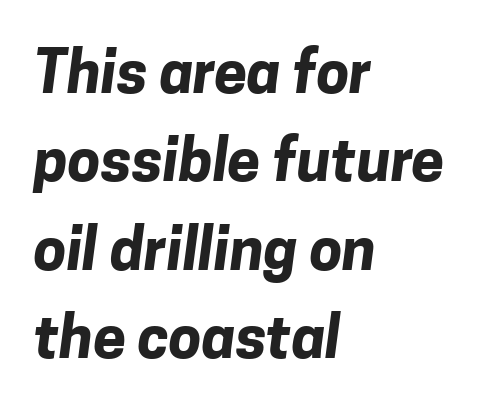
The image shows 59 px bold sans-serif type; set left-aligned, normal line spacing (1.5x), normal letter spacing, not underlined; low stroke contrast and a medium x-height.
